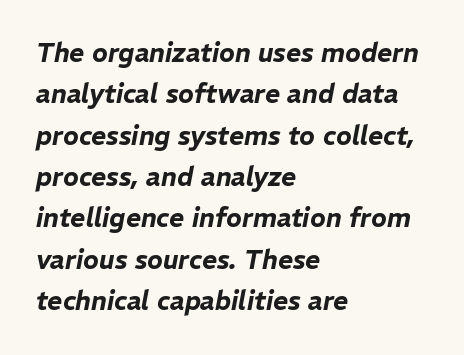
Observe the lean: these are italic letterforms. Horizontal bands of white between lines are of average thickness. The line texture is even and compact thanks to regular tracking. The paragraph has a hard left edge and a soft right edge. The space directly below the letters is spotless.
